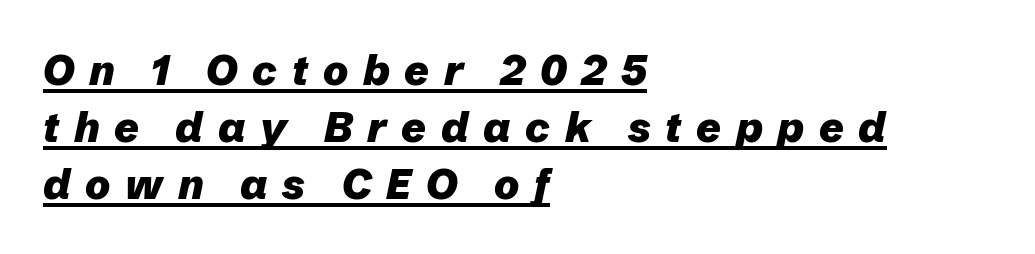
{"italic": "yes", "lean": "right", "slant_degrees": 12, "bold": "yes", "weight": "heavy", "width": "normal", "stroke_contrast": "low", "x_height": "medium", "monospaced": "no", "underline": "yes", "align": "left", "line_spacing": "normal", "line_spacing_ratio": 1.36, "letter_spacing": "wide", "letter_spacing_em": 0.35, "glyph_px": 42}
